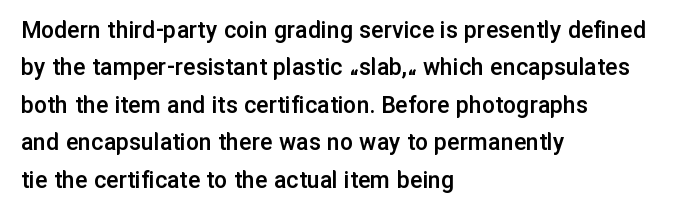
One-word summary of the alignment: left. A bit beefed up — I'd call it semibold rather than bold. Normally led — the rows are evenly, conventionally spaced. Bare-footed words on every line. If you drew a line through each stem, it would be perfectly vertical.
